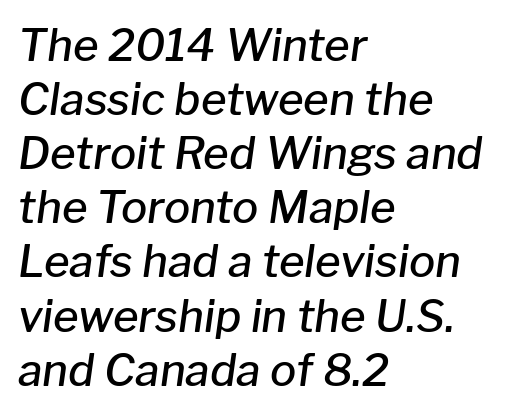
The face used here is rendered with its standard letterfit. Proportional: the letters do not fall into vertical columns. Compared with ordinary roman type, these characters are visibly tilted. In terms of weight, the rendering is demibold, just under bold. Anything drawn beneath the words? Only blank space. Reading down the block, your eye returns to a fixed left position each line.
